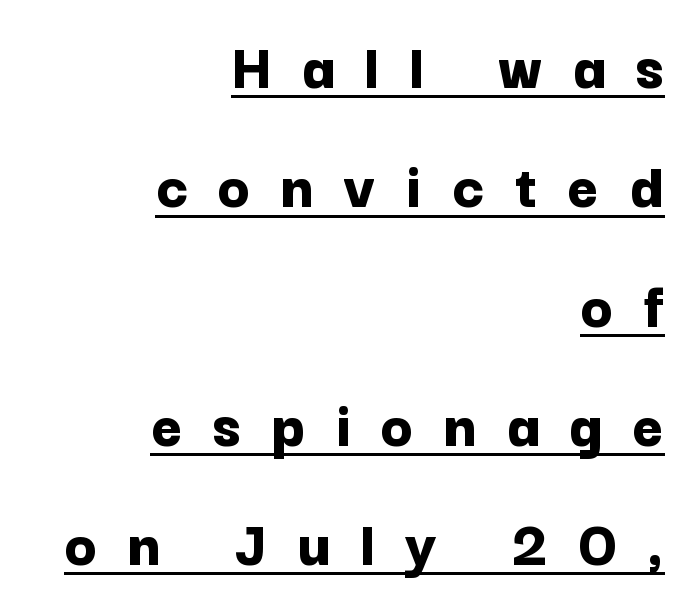
Q: Is the text bold? A: Yes.
Q: Is the text italic (slanted)? A: No, it is upright.
Q: Is the typeface a serif or a sans-serif typeface? A: Sans-serif.
Q: Is the text underlined? A: Yes.
Q: How is the paragraph aligned? A: Right-aligned.
Q: Is the spacing between letters normal or unusually wide? A: Unusually wide.
Q: Width (condensed, normal, or wide)? A: Normal.
Q: Stroke contrast? A: Low.
Q: x-height? A: Medium.
Q: Monospaced? A: No.
